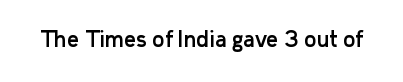
Q: Is the text italic (slanted)? A: No, it is upright.
Q: Is the text underlined? A: No.
Q: Is the spacing between letters normal or unusually wide? A: Normal.
